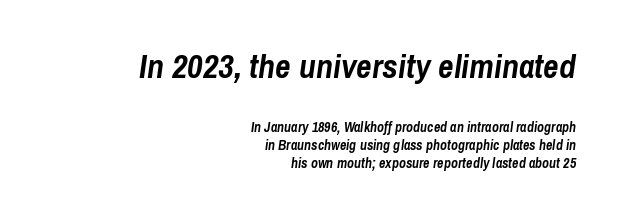
{"italic": "yes", "lean": "right", "slant_degrees": 8, "bold": "yes", "weight": "semibold", "width": "condensed", "stroke_contrast": "low", "x_height": "medium", "monospaced": "no", "underline": "no", "align": "right", "line_spacing": "normal", "line_spacing_ratio": 1.31, "letter_spacing": "normal", "letter_spacing_em": 0.0, "larger_block": "first", "size_ratio": 2.43, "glyph_px": 34}
